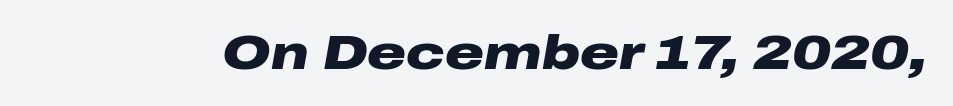
{"italic": "yes", "lean": "right", "slant_degrees": 10, "bold": "yes", "weight": "heavy", "width": "wide", "stroke_contrast": "low", "x_height": "medium", "monospaced": "no", "underline": "no", "letter_spacing": "normal", "letter_spacing_em": 0.0, "glyph_px": 48}
